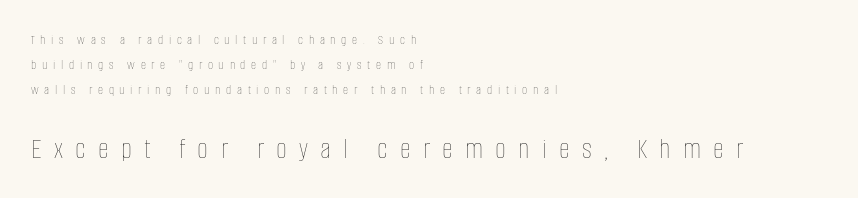
Characters follow at a spacing far wider than the type designer built in. Line starts are locked; line ends wander. The letters stand upright; this is a roman face. No extra ink here — the face is not bold.
